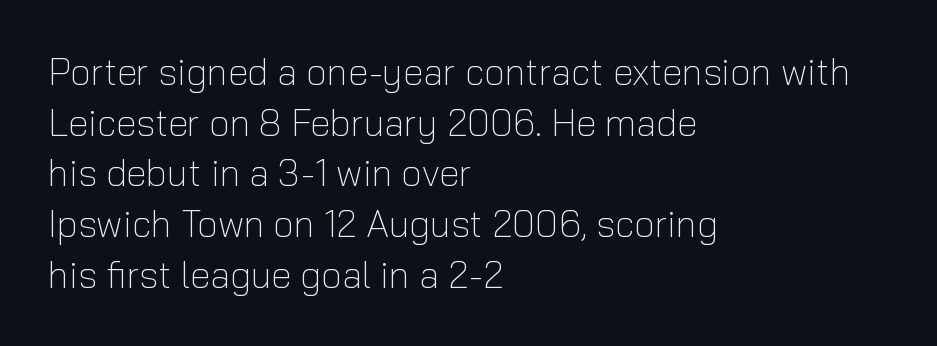
The image shows 37 px light sans-serif type, upright; set left-aligned, normal line spacing (1.37x), normal letter spacing, not underlined; low stroke contrast and a medium x-height.
